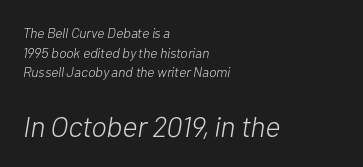
The image shows 29 px light type, italic (leaning right); set left-aligned, normal line spacing (1.4x), normal letter spacing, not underlined; the second (bottom) block is 2.07x larger; low stroke contrast and a medium x-height.
